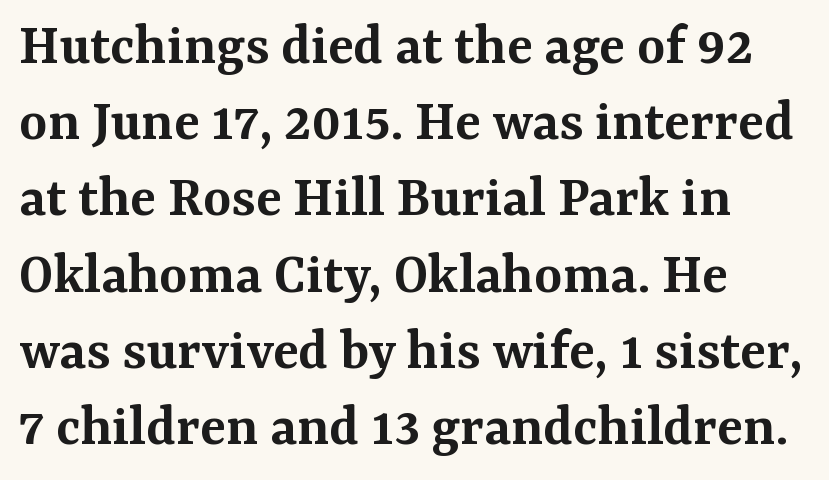
Anything drawn beneath the words? Only blank space. This rendering uses left alignment, leaving the right contour irregular. Rendered with straight, roman letterforms. Short note: letters normally spaced. Examine the stroke ends and you'll spot serifs. Spacing verdict: proportional, widths tailored to each character.
